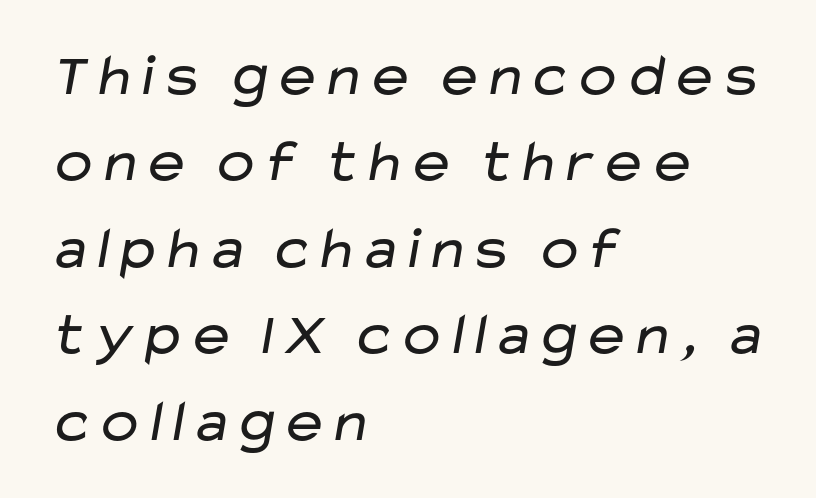
Q: Is the text bold? A: No.
Q: Is the typeface a serif or a sans-serif typeface? A: Sans-serif.
Q: Is the text underlined? A: No.
Q: How is the paragraph aligned? A: Left-aligned.
Q: Is the spacing between letters normal or unusually wide? A: Normal.
Q: Is the spacing between lines tight, normal or loose? A: Normal.
Q: Width (condensed, normal, or wide)? A: Wide.
Q: Stroke contrast? A: Low.
Q: x-height? A: Medium.
Q: Monospaced? A: No.
